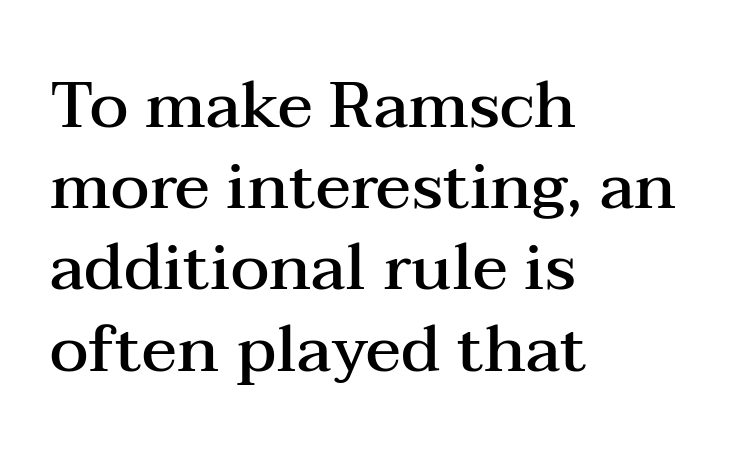
The passage shown is not underscored anywhere. Spacing verdict: proportional, widths tailored to each character. Standard letterfit; no display-style spreading of the glyphs. Line beginnings align vertically; line endings do not. In terms of letterform style, serifs are clearly present. Ordinary non-slanted type is in use.
